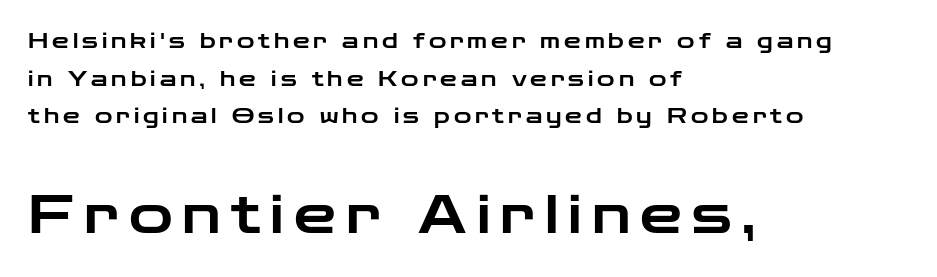
Q: Is the text italic (slanted)? A: No, it is upright.
Q: Is the typeface a serif or a sans-serif typeface? A: Sans-serif.
Q: Is the text underlined? A: No.
Q: How is the paragraph aligned? A: Left-aligned.
Q: Which block of text is set in a larger size, the first (top) or the second (bottom)? A: The second (bottom) one.
Q: Width (condensed, normal, or wide)? A: Wide.
Q: Stroke contrast? A: Low.
Q: x-height? A: Medium.
Q: Monospaced? A: No.
